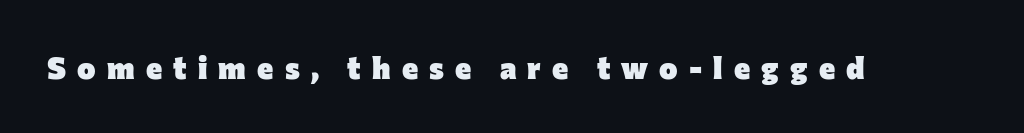
The font family rendered here belongs to the sans-serif group. You'd pick this weight for a headline — it's a proper bold. The space beneath each line is pristine and unruled. You could not count columns in this text — the font is proportionally spaced. Here the glyphs are tracked loosely, breaking word shapes into spaced letters. In terms of posture, this sample is upright.
